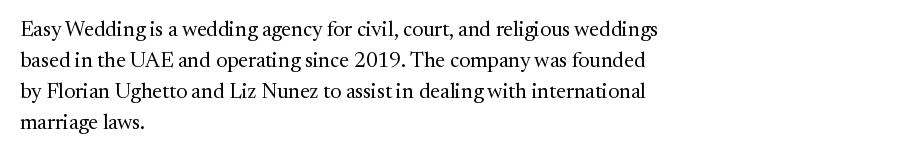
Q: Is the text bold? A: No.
Q: Is the text italic (slanted)? A: No, it is upright.
Q: Is the text underlined? A: No.
Q: How is the paragraph aligned? A: Left-aligned.
Q: Is the spacing between letters normal or unusually wide? A: Normal.
Q: Is the spacing between lines tight, normal or loose? A: Normal.
